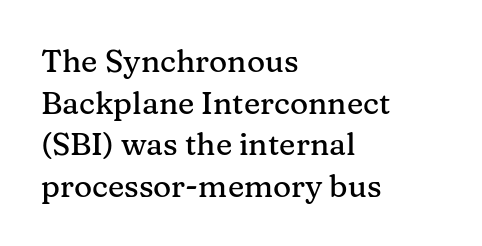
Q: Is the text italic (slanted)? A: No, it is upright.
Q: Is the typeface a serif or a sans-serif typeface? A: Serif.
Q: Is the text underlined? A: No.
Q: How is the paragraph aligned? A: Left-aligned.
Q: Is the spacing between letters normal or unusually wide? A: Normal.
Q: Is the spacing between lines tight, normal or loose? A: Normal.
Q: Width (condensed, normal, or wide)? A: Normal.
Q: Stroke contrast? A: Medium.
Q: x-height? A: Medium.
Q: Monospaced? A: No.
